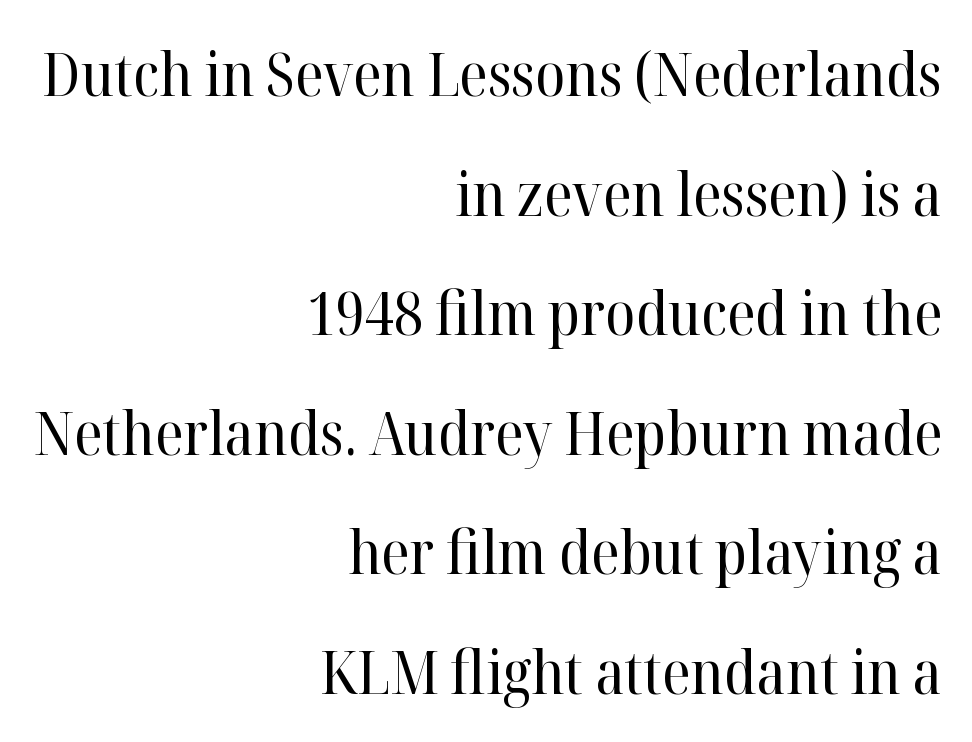
Character widths vary here, with narrow letters taking less room than wide ones. If you measured baseline to baseline, you'd find a long distance. Serifs: yes, visible at the terminals of the letterforms. Caption: multi-line text, flush right, ragged left.
